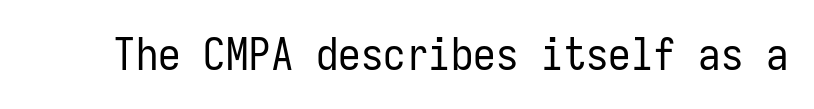
{"serif": "no", "italic": "no", "bold": "no", "weight": "regular", "width": "condensed", "stroke_contrast": "low", "x_height": "medium", "monospaced": "yes", "underline": "no", "letter_spacing": "normal", "letter_spacing_em": 0.0, "glyph_px": 45}
